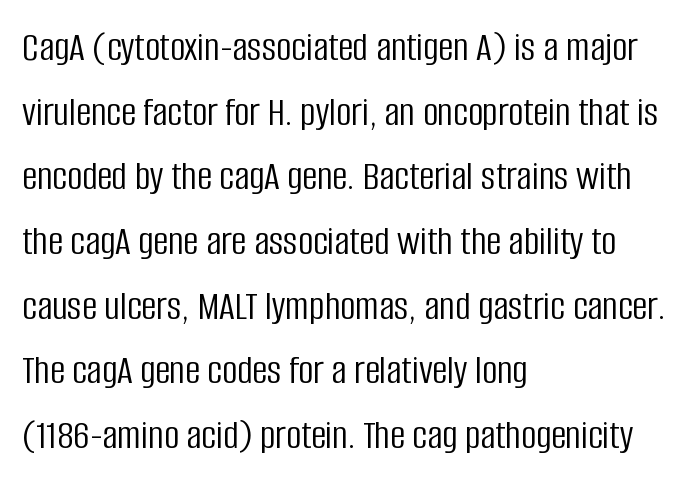
Successive baselines arrive at the customary interval. This sample has the flowing, uneven cadence of proportional lettering. The lettering holds an erect, upright posture throughout. Between one letter and the next there's only the usual sliver of space. These lines are composed in type without serifs.
